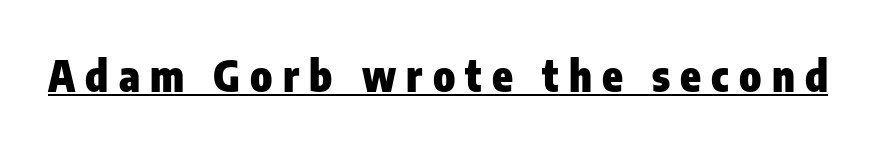
Q: Is the text bold? A: Yes.
Q: Is the text italic (slanted)? A: No, it is upright.
Q: Is the typeface a serif or a sans-serif typeface? A: Sans-serif.
Q: Is the text underlined? A: Yes.
Q: Is the spacing between letters normal or unusually wide? A: Unusually wide.
Q: Width (condensed, normal, or wide)? A: Condensed.
Q: Stroke contrast? A: Low.
Q: x-height? A: Medium.
Q: Monospaced? A: No.
